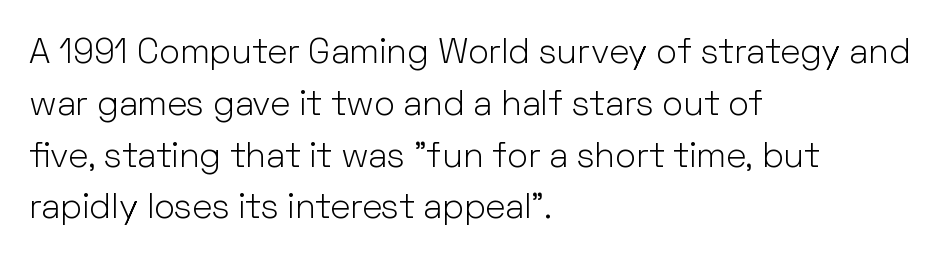
The image shows 35 px light sans-serif type, upright; set left-aligned, normal line spacing (1.48x), normal letter spacing, not underlined; low stroke contrast and a medium x-height.
